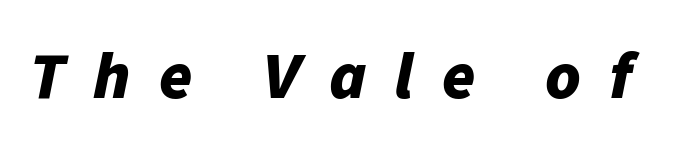
The image shows 67 px bold type, italic (leaning right); set unusually wide letter spacing (+0.42 em), not underlined; low stroke contrast and a medium x-height.
